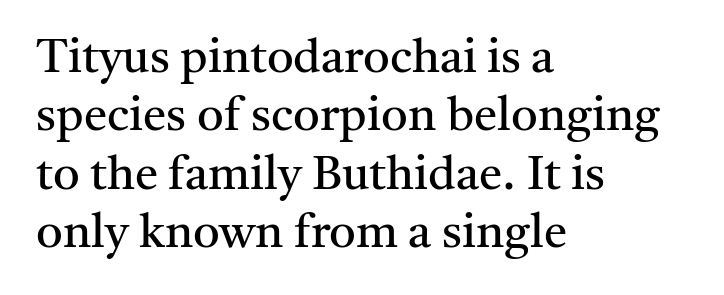
Q: Is the text bold? A: No.
Q: Is the text italic (slanted)? A: No, it is upright.
Q: Is the typeface a serif or a sans-serif typeface? A: Serif.
Q: Is the text underlined? A: No.
Q: How is the paragraph aligned? A: Left-aligned.
Q: Is the spacing between letters normal or unusually wide? A: Normal.
Q: Width (condensed, normal, or wide)? A: Normal.
Q: Stroke contrast? A: Medium.
Q: x-height? A: Medium.
Q: Monospaced? A: No.
